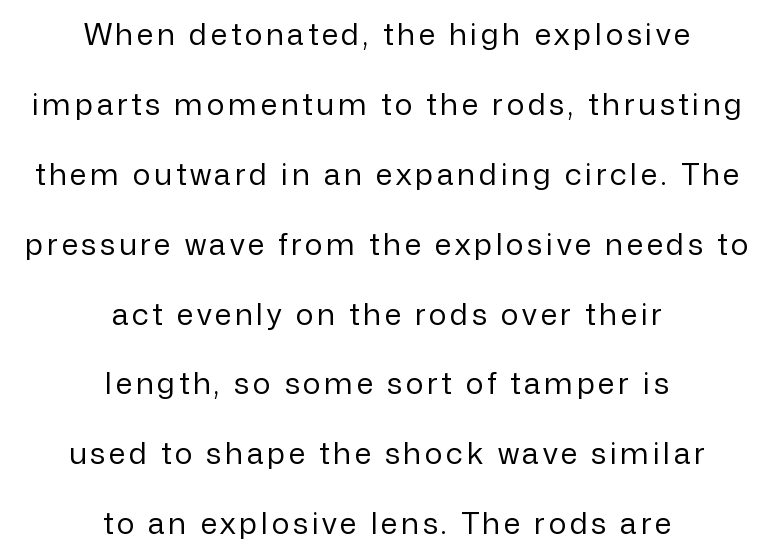
Q: Is the text bold? A: No.
Q: Is the text italic (slanted)? A: No, it is upright.
Q: Is the typeface a serif or a sans-serif typeface? A: Sans-serif.
Q: Is the text underlined? A: No.
Q: How is the paragraph aligned? A: Centered.
Q: Is the spacing between lines tight, normal or loose? A: Loose.
Q: Width (condensed, normal, or wide)? A: Normal.
Q: Stroke contrast? A: Low.
Q: x-height? A: Medium.
Q: Monospaced? A: No.
